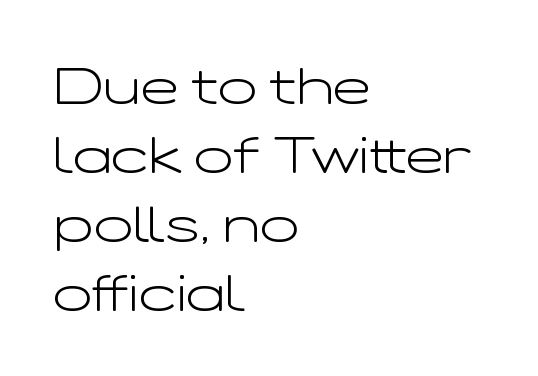
{"serif": "no", "italic": "no", "bold": "no", "weight": "light", "width": "wide", "stroke_contrast": "low", "x_height": "medium", "monospaced": "no", "underline": "no", "align": "left", "line_spacing": "normal", "line_spacing_ratio": 1.35, "letter_spacing": "normal", "letter_spacing_em": 0.0, "glyph_px": 51}
